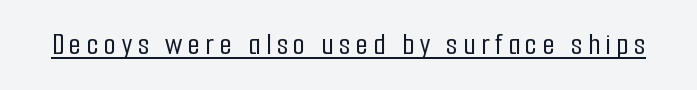
{"serif": "no", "italic": "no", "width": "condensed", "stroke_contrast": "low", "x_height": "medium", "monospaced": "no", "underline": "yes", "glyph_px": 31}
